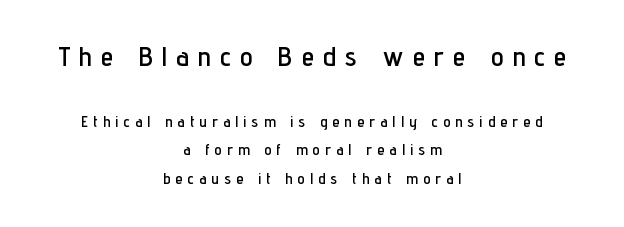
{"serif": "no", "italic": "no", "width": "condensed", "stroke_contrast": "low", "x_height": "medium", "monospaced": "no", "underline": "no", "align": "center", "line_spacing_ratio": 1.77, "letter_spacing": "wide", "letter_spacing_em": 0.33, "larger_block": "first", "size_ratio": 1.75, "glyph_px": 28}
